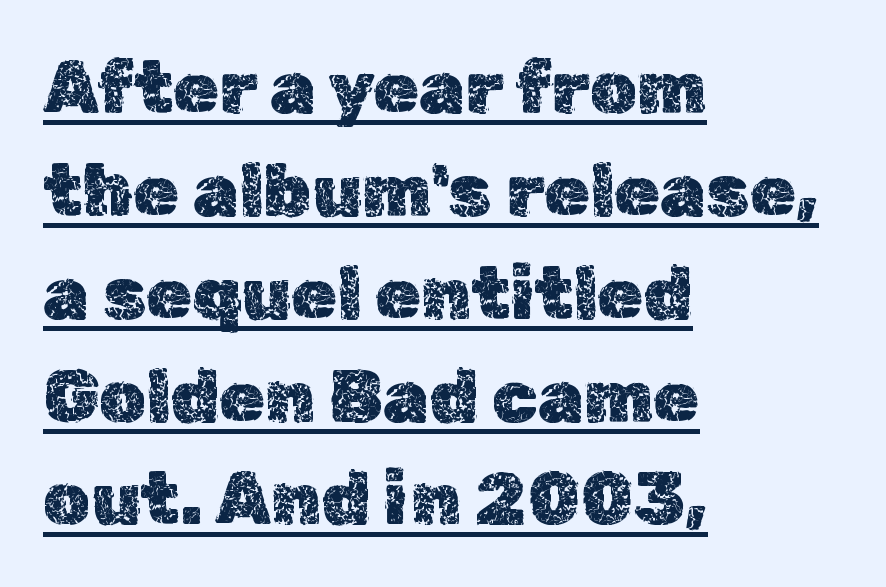
{"italic": "no", "width": "normal", "x_height": "medium", "monospaced": "no", "underline": "yes", "align": "left", "line_spacing": "normal", "line_spacing_ratio": 1.39, "letter_spacing": "normal", "letter_spacing_em": 0.0, "glyph_px": 74}
